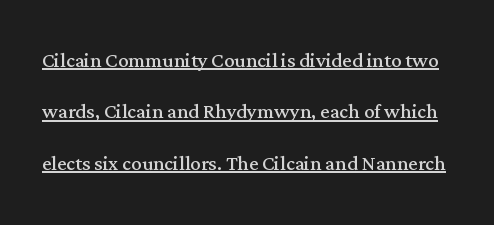
Loosely led — the rows are spread out. Unlike italic type, these characters show no tilt at all. The cut favours lightness, reaching ordinary text weight at its darkest. Honestly, the letter spacing is just normal — you wouldn't notice it. This rendering features underlined lettering.
